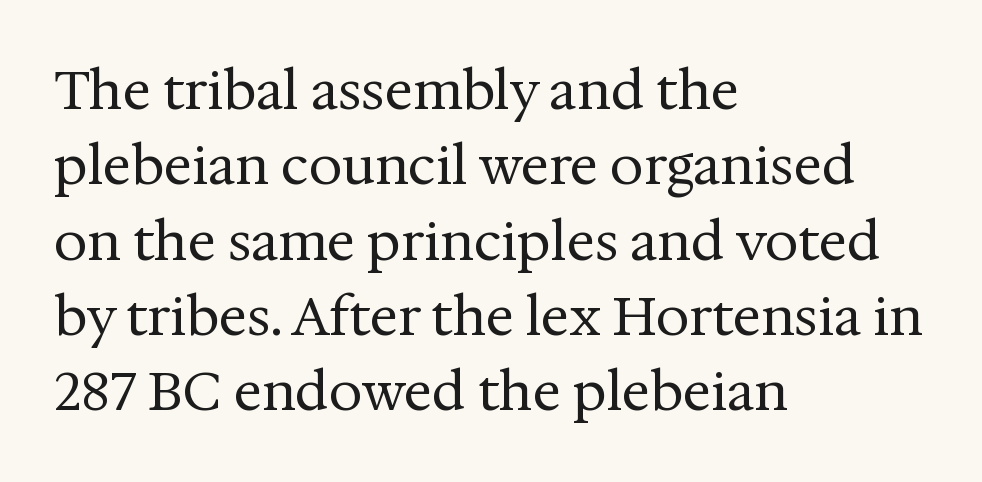
Q: Is the text bold? A: No.
Q: Is the text italic (slanted)? A: No, it is upright.
Q: Is the typeface a serif or a sans-serif typeface? A: Serif.
Q: Is the text underlined? A: No.
Q: How is the paragraph aligned? A: Left-aligned.
Q: Is the spacing between letters normal or unusually wide? A: Normal.
Q: Is the spacing between lines tight, normal or loose? A: Normal.
Q: Width (condensed, normal, or wide)? A: Normal.
Q: Stroke contrast? A: Medium.
Q: x-height? A: Medium.
Q: Monospaced? A: No.
